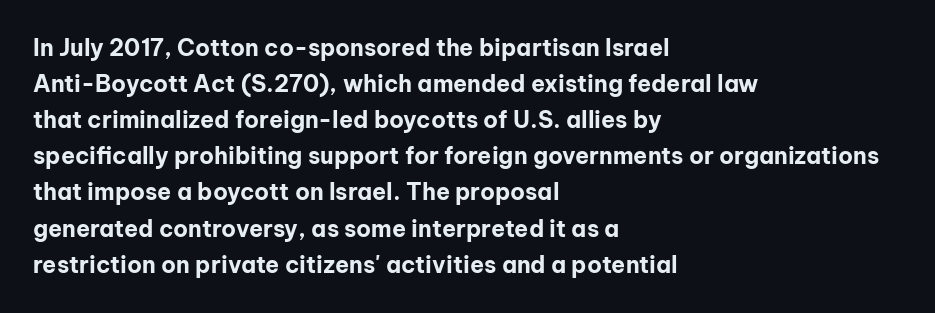
{"italic": "no", "bold": "yes", "underline": "no", "align": "left", "line_spacing": "normal", "line_spacing_ratio": 1.57, "letter_spacing": "normal", "letter_spacing_em": 0.0, "glyph_px": 23}
